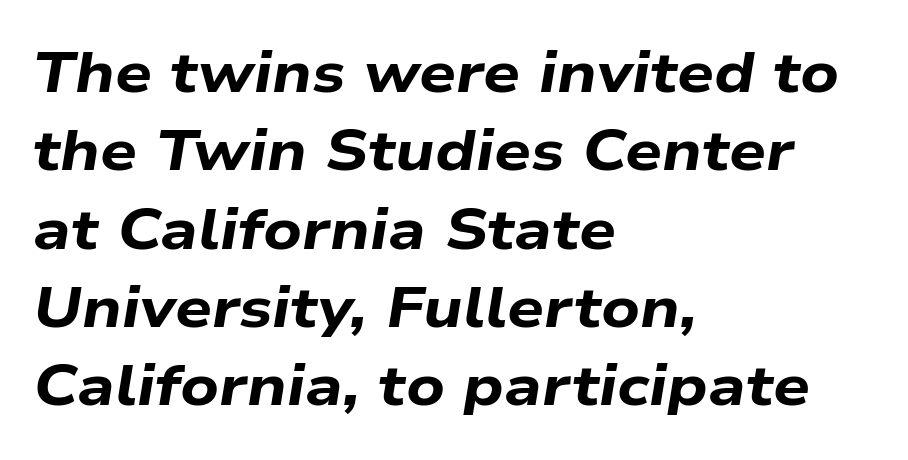
The image shows 58 px bold, wide type, italic (leaning right); set left-aligned, normal line spacing (1.35x), normal letter spacing, not underlined; low stroke contrast and a medium x-height.
